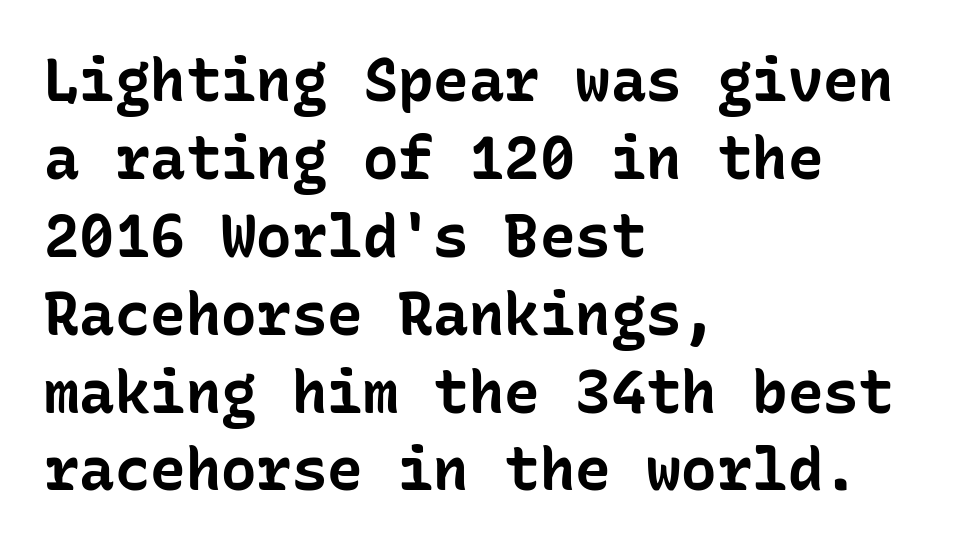
The image shows 59 px bold sans-serif type, upright, monospaced; set left-aligned, normal line spacing (1.32x), normal letter spacing, not underlined; low stroke contrast and a medium x-height.
